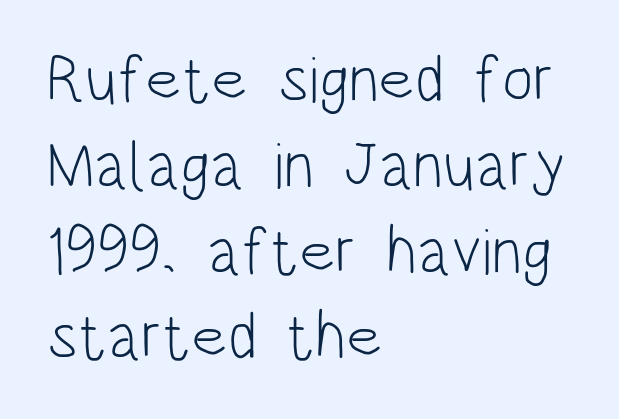
{"serif": "no", "italic": "no", "bold": "no", "weight": "light", "width": "condensed", "stroke_contrast": "low", "x_height": "large", "monospaced": "no", "underline": "no", "align": "left", "line_spacing": "normal", "line_spacing_ratio": 1.3, "letter_spacing": "normal", "letter_spacing_em": 0.0, "glyph_px": 66}
